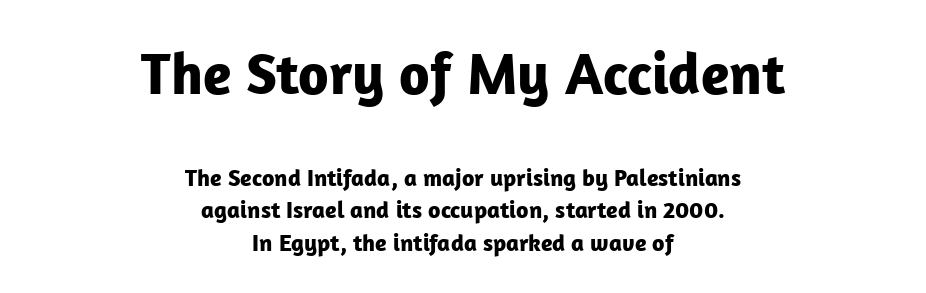
The image shows 59 px bold sans-serif type, upright; set centered, normal line spacing (1.34x), normal letter spacing, not underlined; the first (top) block is 2.46x larger; low stroke contrast and a medium x-height.
